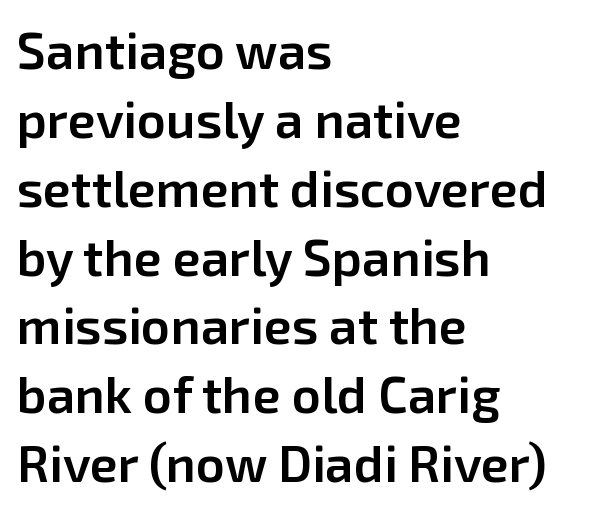
Normally led — the rows are evenly, conventionally spaced. Bare-footed words on every line. The line texture is even and compact thanks to regular tracking. One-word summary of the alignment: left.
